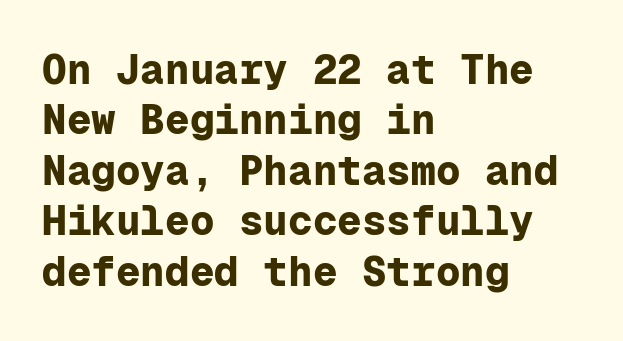
Q: Is the text bold? A: Yes.
Q: Is the text italic (slanted)? A: No, it is upright.
Q: Is the typeface a serif or a sans-serif typeface? A: Sans-serif.
Q: Is the text underlined? A: No.
Q: How is the paragraph aligned? A: Left-aligned.
Q: Is the spacing between letters normal or unusually wide? A: Normal.
Q: Width (condensed, normal, or wide)? A: Normal.
Q: Stroke contrast? A: Low.
Q: x-height? A: Medium.
Q: Monospaced? A: Yes.
